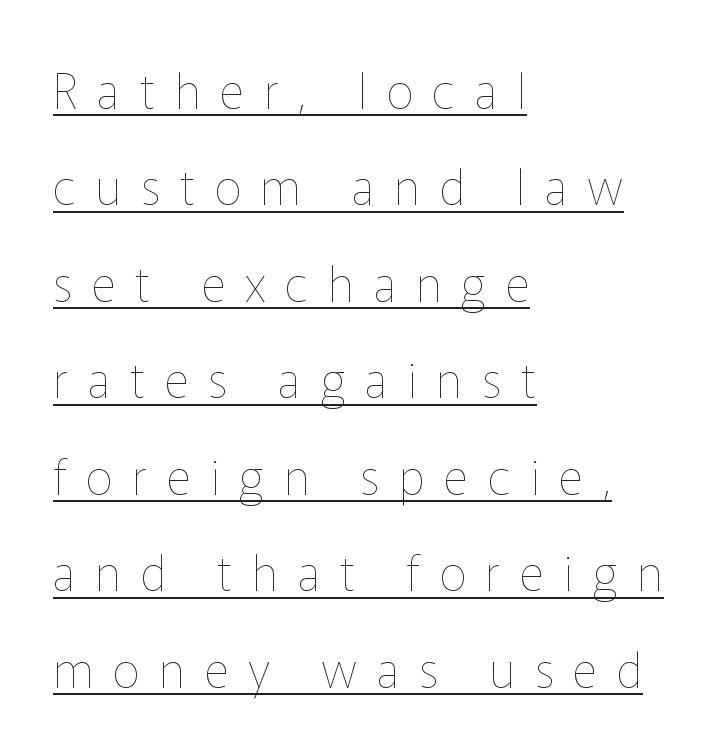
{"italic": "no", "bold": "no", "weight": "thin", "width": "normal", "stroke_contrast": "low", "x_height": "medium", "monospaced": "no", "underline": "yes", "align": "left", "line_spacing": "loose", "line_spacing_ratio": 2.01, "letter_spacing": "wide", "letter_spacing_em": 0.41, "glyph_px": 48}
